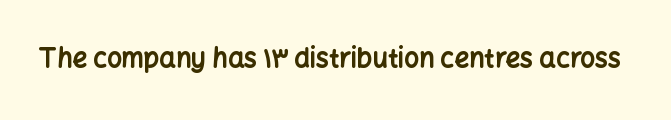
Only glyphs here, with clear space below each row. Rendered with straight, roman letterforms. The glyphs have the mass of a bold cut. Observe the ordinary spacing: letters are neighbours, not strangers.
